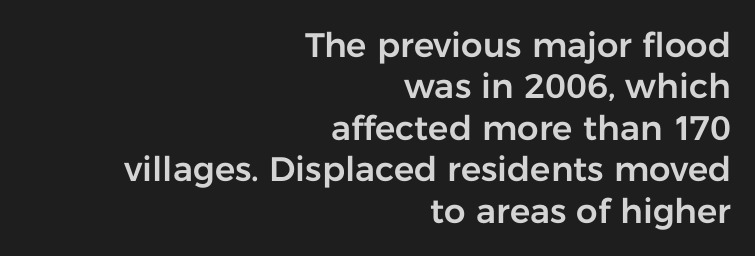
Words float on clear page, feet unadorned. The type is set solid horizontally, with unmodified tracking. The rag falls on the left side of this text block. The letters stand straight up with perfectly vertical stems. Looks like regular typesetting: each glyph gets only the width it needs.
